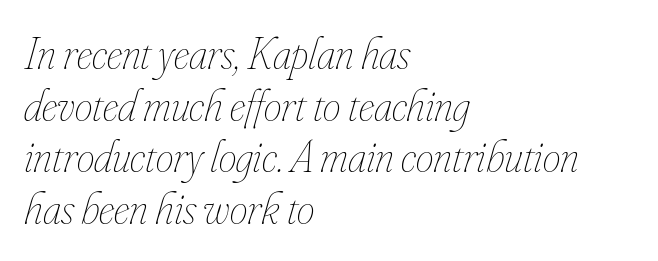
The tracking reads as untouched default to a designer's eye. The leading is snug, giving the passage a crowded texture. The space beneath each line is pristine and unruled. The axis of the letterforms is tilted away from vertical.
